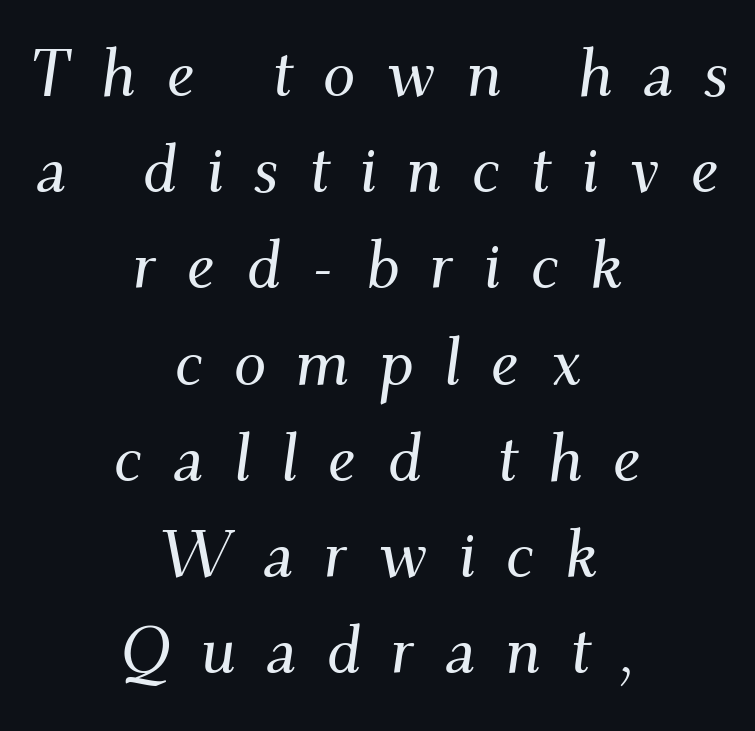
The lines sit at an ordinary, default distance from one another. Is this a fixed-width face? No — the glyphs have proportional, varying widths. The string is rendered with underlining switched off. The face used here is seriffed, in the tradition of book romans.
